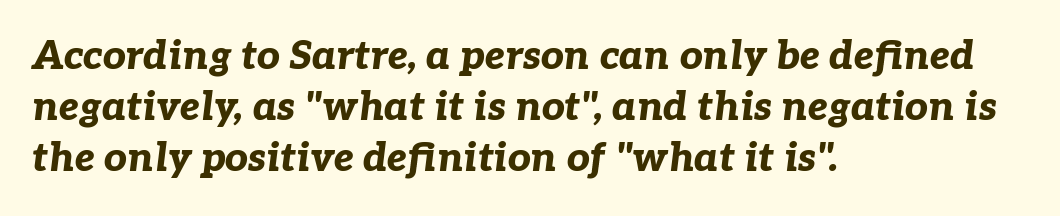
The image shows 40 px bold type, italic (leaning right); set left-aligned, normal line spacing (1.28x), normal letter spacing, not underlined; low stroke contrast and a medium x-height.
